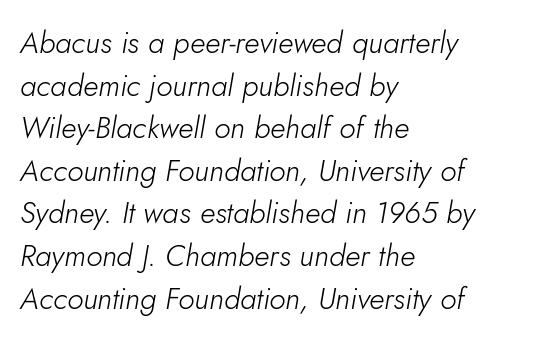
Q: Is the text bold? A: No.
Q: Is the text italic (slanted)? A: Yes, it leans right by about 5 degrees.
Q: Is the text underlined? A: No.
Q: How is the paragraph aligned? A: Left-aligned.
Q: Is the spacing between letters normal or unusually wide? A: Normal.
Q: Is the spacing between lines tight, normal or loose? A: Normal.
Q: Width (condensed, normal, or wide)? A: Normal.
Q: Stroke contrast? A: Low.
Q: x-height? A: Small.
Q: Monospaced? A: No.
